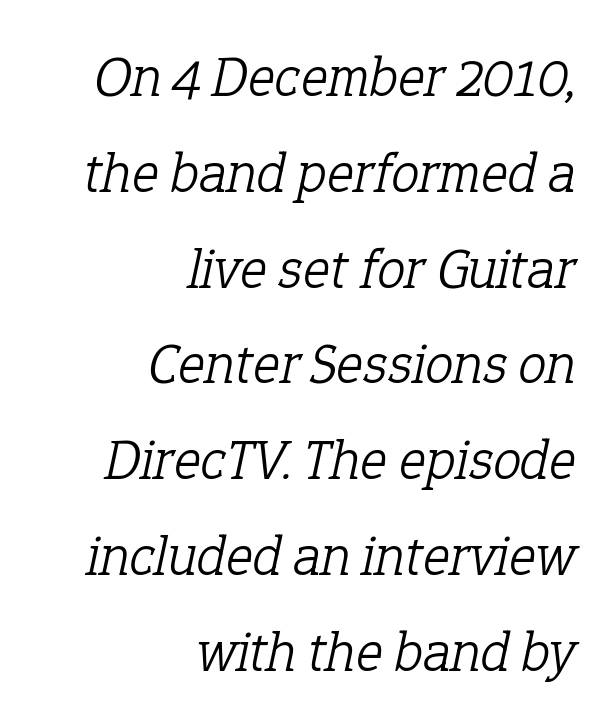
Q: Is the text bold? A: No.
Q: Is the text italic (slanted)? A: Yes, it leans right by about 12 degrees.
Q: Is the typeface a serif or a sans-serif typeface? A: Serif.
Q: Is the text underlined? A: No.
Q: How is the paragraph aligned? A: Right-aligned.
Q: Is the spacing between letters normal or unusually wide? A: Normal.
Q: Is the spacing between lines tight, normal or loose? A: Normal.
Q: Width (condensed, normal, or wide)? A: Normal.
Q: Stroke contrast? A: Low.
Q: x-height? A: Medium.
Q: Monospaced? A: No.
